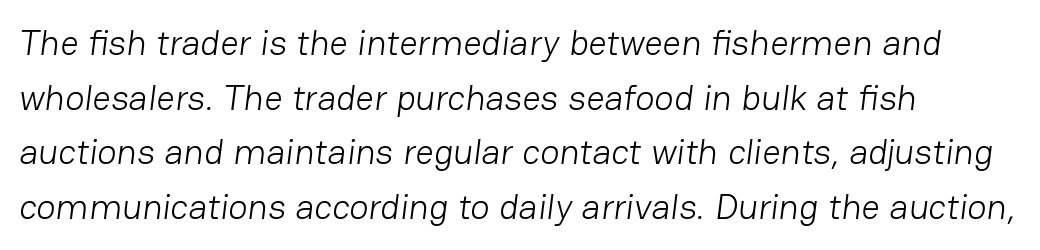
{"serif": "no", "bold": "no", "weight": "light", "width": "normal", "stroke_contrast": "low", "x_height": "medium", "monospaced": "no", "underline": "no", "align": "left", "line_spacing": "normal", "line_spacing_ratio": 1.52, "letter_spacing": "normal", "letter_spacing_em": 0.0, "glyph_px": 36}
